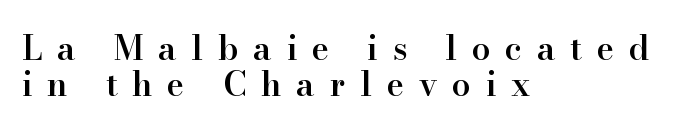
The letters advance in unequal steps, a hallmark of proportional type. Summary of vertical rhythm: compact, with narrow interline spacing. Teacher's note: observe the even left margin — that is flush-left alignment. Posture: straight, roman, zero tilt. How heavy is the stroke? Medium-heavy — a semibold, shy of bold.
